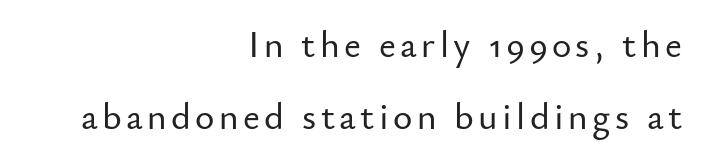
The image shows 37 px sans-serif type, upright; set right-aligned, loose line spacing (1.94x), not underlined; low stroke contrast and a small x-height.
